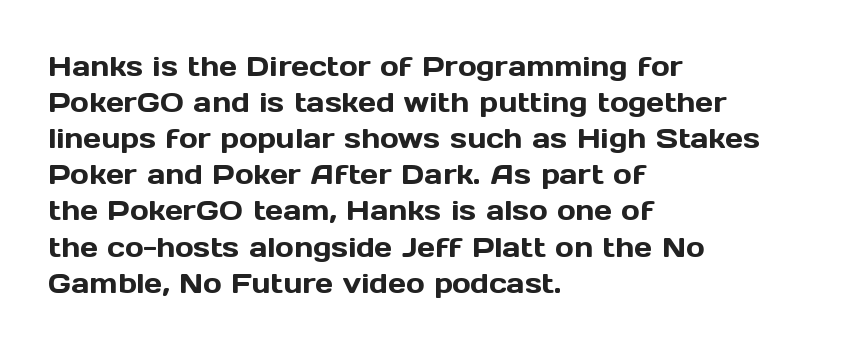
The image shows 28 px sans-serif type, upright; set left-aligned, normal line spacing (1.29x), normal letter spacing, not underlined; a medium x-height.
